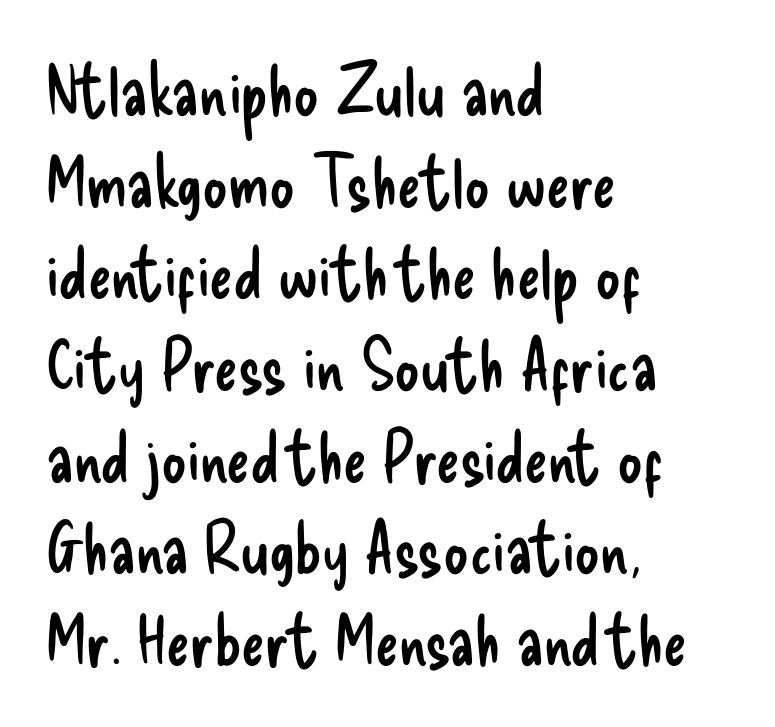
{"serif": "no", "italic": "no", "bold": "no", "weight": "regular", "width": "condensed", "stroke_contrast": "low", "x_height": "small", "monospaced": "no", "underline": "no", "align": "left", "line_spacing": "normal", "line_spacing_ratio": 1.31, "letter_spacing": "normal", "letter_spacing_em": 0.0, "glyph_px": 70}
